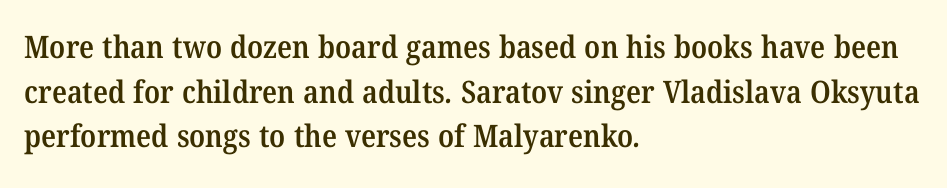
The image shows 31 px semibold serif type; set left-aligned, normal line spacing (1.44x), normal letter spacing, not underlined; medium stroke contrast and a medium x-height.
